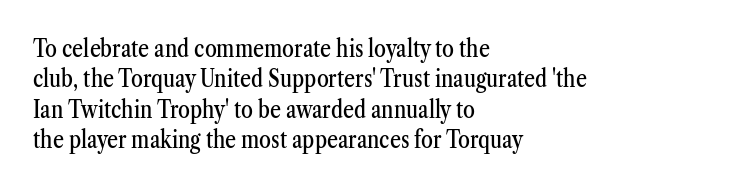
Q: Is the text italic (slanted)? A: No, it is upright.
Q: Is the text underlined? A: No.
Q: How is the paragraph aligned? A: Left-aligned.
Q: Is the spacing between letters normal or unusually wide? A: Normal.
Q: Is the spacing between lines tight, normal or loose? A: Normal.
